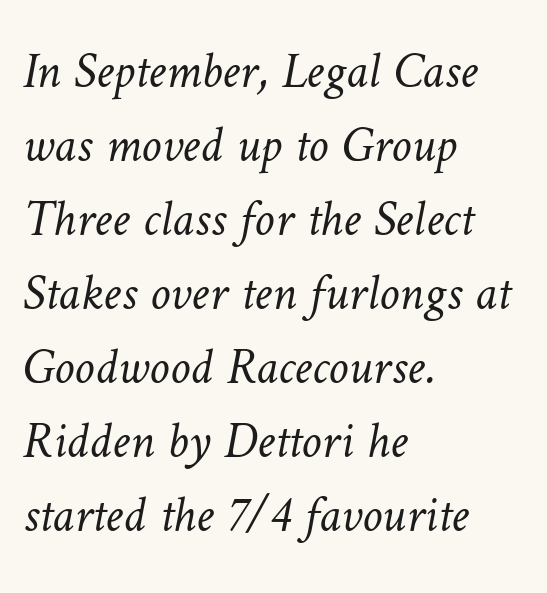
Q: Is the text bold? A: No.
Q: Is the text underlined? A: No.
Q: How is the paragraph aligned? A: Left-aligned.
Q: Is the spacing between letters normal or unusually wide? A: Normal.
Q: Is the spacing between lines tight, normal or loose? A: Normal.
Q: Width (condensed, normal, or wide)? A: Normal.
Q: Stroke contrast? A: Low.
Q: x-height? A: Medium.
Q: Monospaced? A: No.
